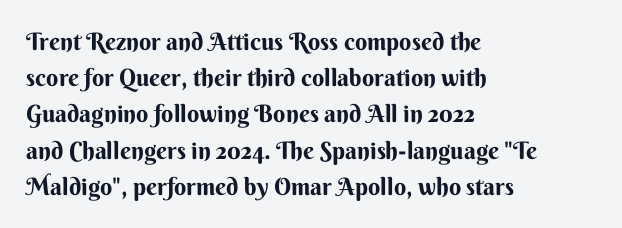
The vertical gap from one line to the next is medium. In terms of posture, this sample is upright. Look at the stroke-to-counter ratio: heavy, a bold. Clear beneath every line of the passage. Casual observation: everything's shoved over to the left. You could call the tracking neutral — neither tight nor loose.
